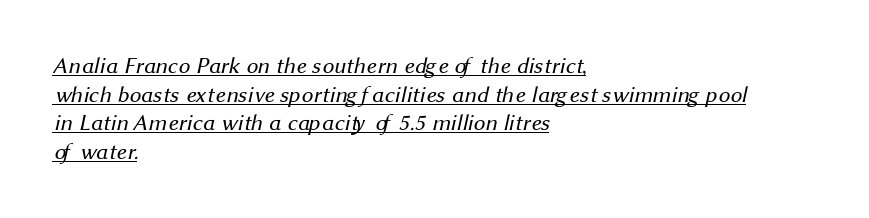
{"bold": "no", "underline": "yes", "align": "left", "line_spacing_ratio": 1.24, "letter_spacing": "normal", "letter_spacing_em": 0.0, "glyph_px": 23}
